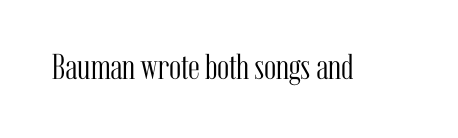
Q: Is the text bold? A: No.
Q: Is the text italic (slanted)? A: No, it is upright.
Q: Is the typeface a serif or a sans-serif typeface? A: Serif.
Q: Is the text underlined? A: No.
Q: Is the spacing between letters normal or unusually wide? A: Normal.
Q: Width (condensed, normal, or wide)? A: Condensed.
Q: Stroke contrast? A: Medium.
Q: x-height? A: Medium.
Q: Monospaced? A: No.
